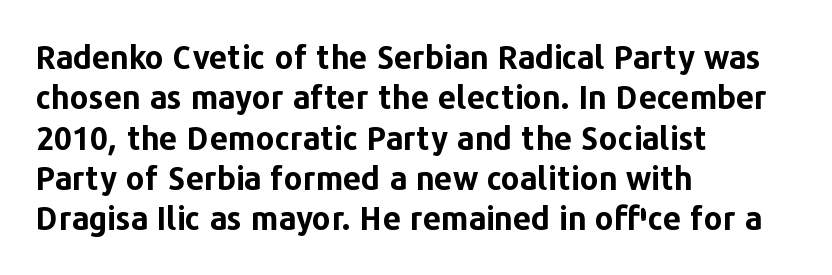
The image shows 32 px bold sans-serif type, upright; set left-aligned, normal line spacing (1.26x), normal letter spacing, not underlined; low stroke contrast and a medium x-height.
